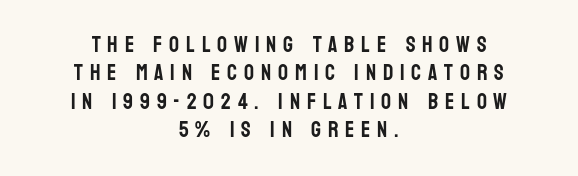
{"italic": "no", "underline": "no", "align": "center", "line_spacing": "normal", "line_spacing_ratio": 1.29, "letter_spacing": "wide", "letter_spacing_em": 0.31, "glyph_px": 22}
